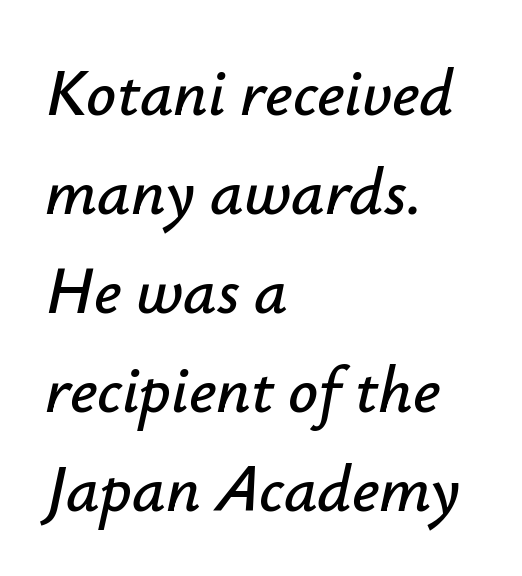
Line beginnings align vertically; line endings do not. The lettering tilts uniformly, giving the passage an italic look. Regular leading. This sample has the flowing, uneven cadence of proportional lettering. Type without underlining.
